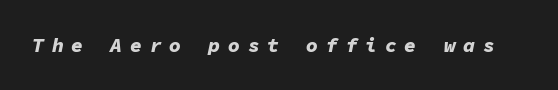
The face used here has a pronounced slope to its letters. The sample has been set heavy, in full bold. The type is letterspaced generously, with wide tracking. This rendering features lettering with no underline.
